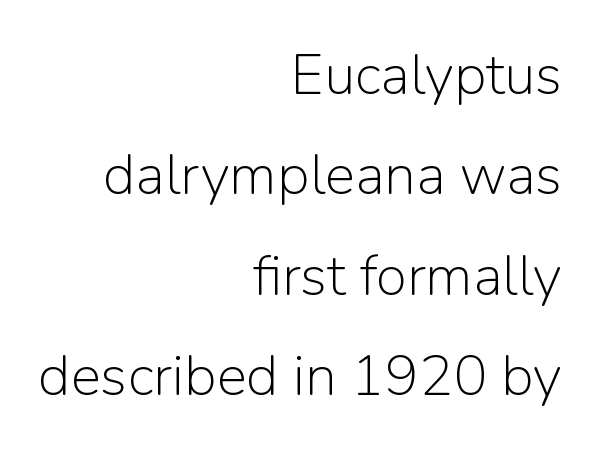
This sample uses plain, unmodified letter spacing. The typeface has the unassuming heft of standard copy or less. Every character sits straight up, as roman type does. Lines of text with bare space underneath. I'd call this a sans setting — the letters go barefoot.
